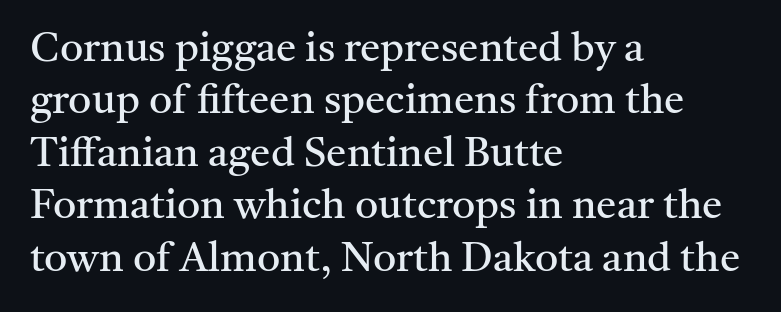
Q: Is the text bold? A: No.
Q: Is the text italic (slanted)? A: No, it is upright.
Q: Is the typeface a serif or a sans-serif typeface? A: Serif.
Q: Is the text underlined? A: No.
Q: How is the paragraph aligned? A: Left-aligned.
Q: Is the spacing between letters normal or unusually wide? A: Normal.
Q: Is the spacing between lines tight, normal or loose? A: Normal.
Q: Width (condensed, normal, or wide)? A: Normal.
Q: Stroke contrast? A: Medium.
Q: x-height? A: Medium.
Q: Monospaced? A: No.
